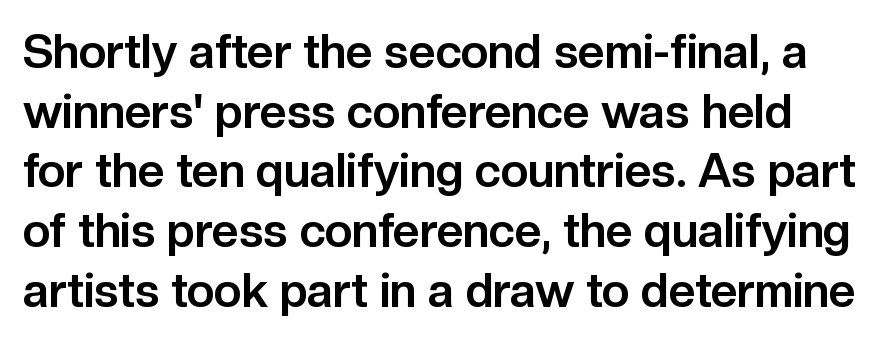
{"serif": "no", "italic": "no", "bold": "yes", "weight": "bold", "width": "normal", "stroke_contrast": "low", "x_height": "medium", "monospaced": "no", "underline": "no", "line_spacing": "normal", "line_spacing_ratio": 1.27, "letter_spacing": "normal", "letter_spacing_em": 0.0, "glyph_px": 47}
